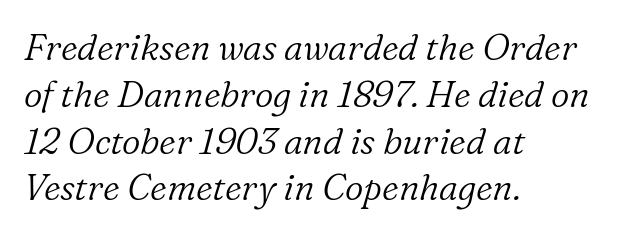
{"serif": "yes", "italic": "yes", "lean": "right", "slant_degrees": 16, "bold": "no", "weight": "light", "width": "normal", "stroke_contrast": "low", "x_height": "medium", "monospaced": "no", "underline": "no", "align": "left", "line_spacing": "normal", "line_spacing_ratio": 1.3, "letter_spacing": "normal", "letter_spacing_em": 0.0, "glyph_px": 36}
